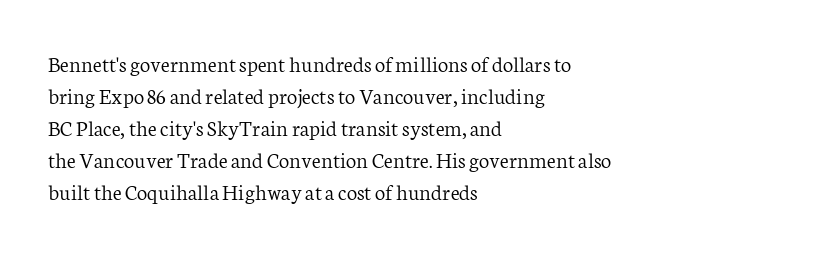
Caption: standard tracking, unaltered. Does the leading feel generous? No, just average. The lines are quadded left. Check the space under the baseline: it is left empty.
